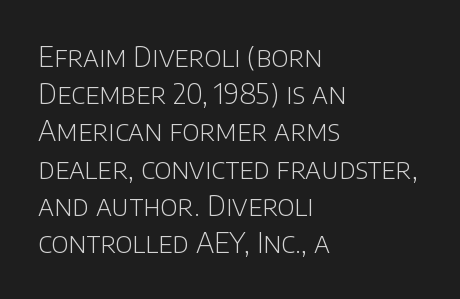
Rows of type keep a routine distance in the vertical direction. Line starts are locked; line ends wander. Italic? Not at all — the glyphs are vertical. Do the characters align in a grid? No, the font is proportional. The space beneath each line is pristine and unruled.
